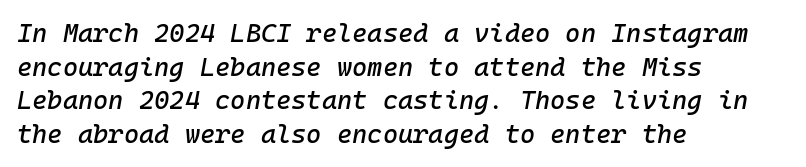
Q: Is the text italic (slanted)? A: Yes, it leans right by about 10 degrees.
Q: Is the text underlined? A: No.
Q: How is the paragraph aligned? A: Left-aligned.
Q: Is the spacing between letters normal or unusually wide? A: Normal.
Q: Is the spacing between lines tight, normal or loose? A: Normal.
